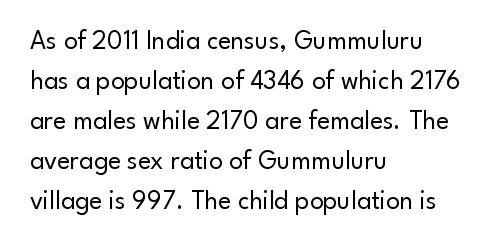
Italic: no, the glyphs are upright roman. Observe the ordinary spacing: letters are neighbours, not strangers. Line spacing here is normal. The zone under the glyphs is completely vacant. These lines stack with their left ends in a neat column.
